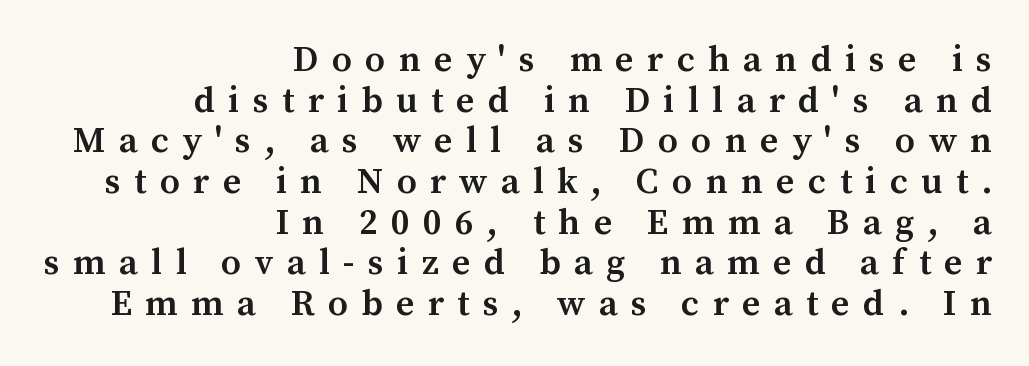
The image shows 36 px semibold serif type, upright; set right-aligned, tight line spacing (1.13x), unusually wide letter spacing (+0.37 em), not underlined; medium stroke contrast and a medium x-height.
